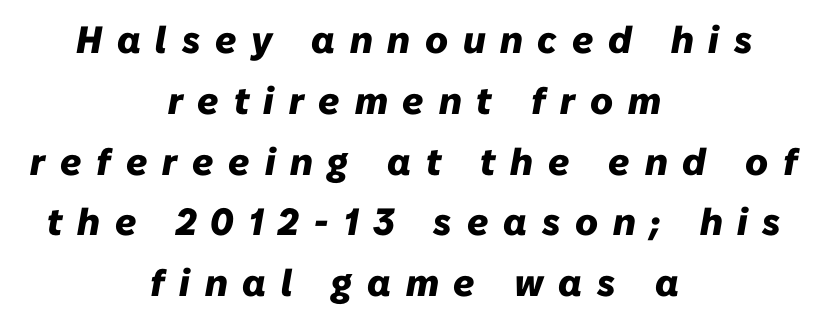
{"italic": "yes", "lean": "right", "slant_degrees": 10, "bold": "yes", "weight": "heavy", "width": "normal", "stroke_contrast": "low", "x_height": "medium", "monospaced": "no", "underline": "no", "align": "center", "line_spacing": "normal", "line_spacing_ratio": 1.6, "letter_spacing": "wide", "letter_spacing_em": 0.39, "glyph_px": 38}
